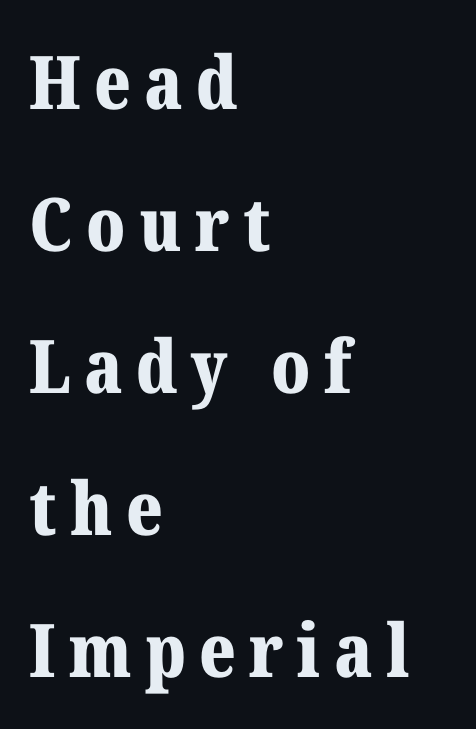
The image shows 74 px bold serif type, upright; set left-aligned, loose line spacing (1.92x), not underlined; medium stroke contrast and a medium x-height.
